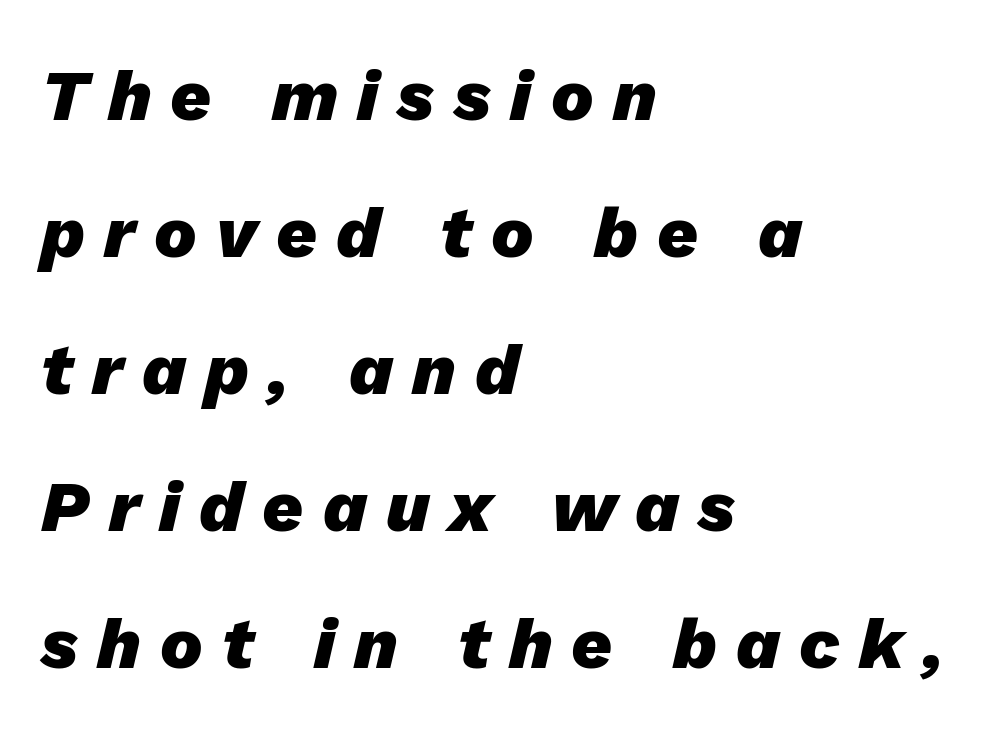
{"italic": "yes", "lean": "right", "slant_degrees": 13, "bold": "yes", "weight": "heavy", "width": "normal", "stroke_contrast": "low", "x_height": "medium", "monospaced": "no", "underline": "no", "align": "left", "line_spacing": "loose", "line_spacing_ratio": 1.93, "letter_spacing": "wide", "letter_spacing_em": 0.27, "glyph_px": 71}
